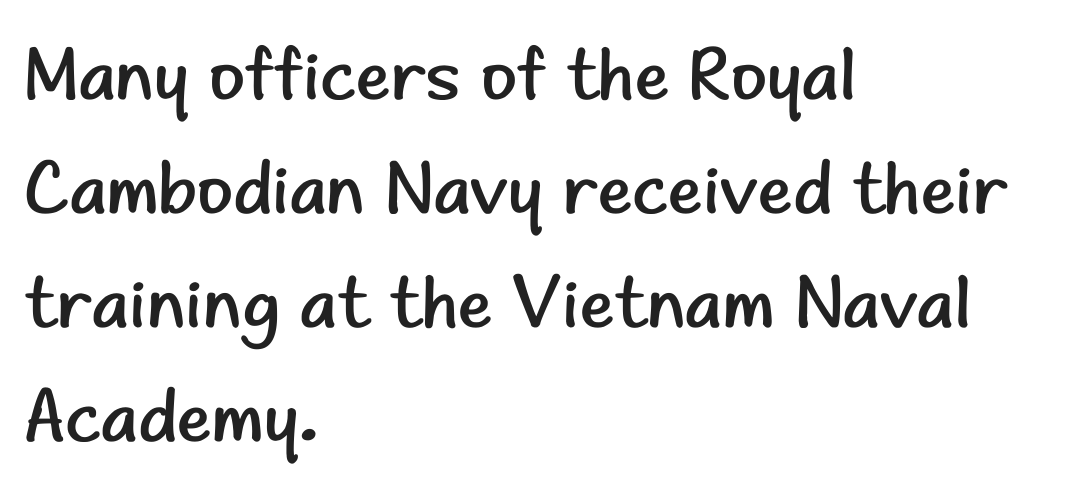
These lines are rendered in a variable-pitch font. The strokes carry an ordinary text weight at most. This sample uses a sans-serif face. The specimen reads as upright at a glance. Short note: letters normally spaced. The string is rendered with underlining switched off.
